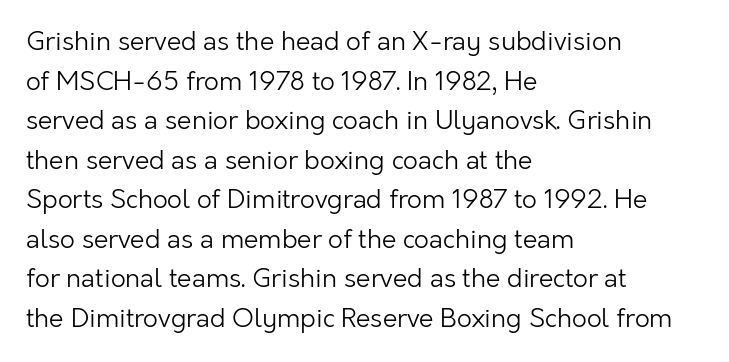
The image shows 26 px text type, upright; set left-aligned, normal line spacing (1.52x), normal letter spacing, not underlined.
